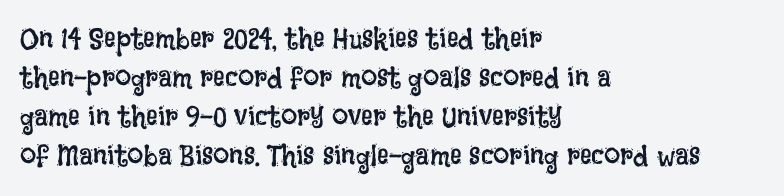
Q: Is the text bold? A: No.
Q: Is the text italic (slanted)? A: No, it is upright.
Q: Is the text underlined? A: No.
Q: How is the paragraph aligned? A: Left-aligned.
Q: Is the spacing between letters normal or unusually wide? A: Normal.
Q: Is the spacing between lines tight, normal or loose? A: Normal.
Q: Width (condensed, normal, or wide)? A: Condensed.
Q: Stroke contrast? A: Low.
Q: x-height? A: Large.
Q: Monospaced? A: No.
